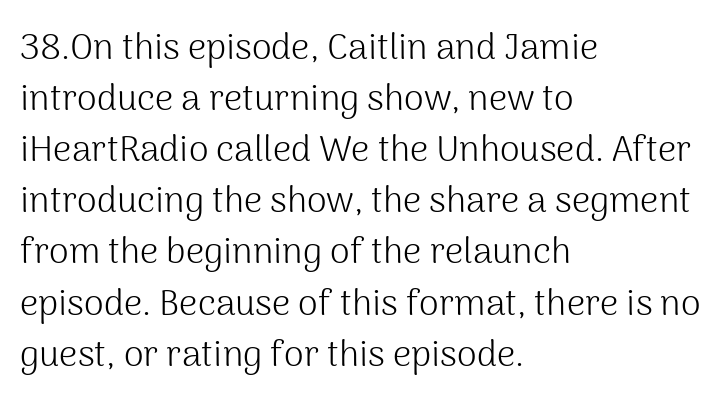
The space directly below the letters is spotless. Posture: straight, roman, zero tilt. These lines stack with their left ends in a neat column. If you measured baseline to baseline, you'd find a middling distance.
